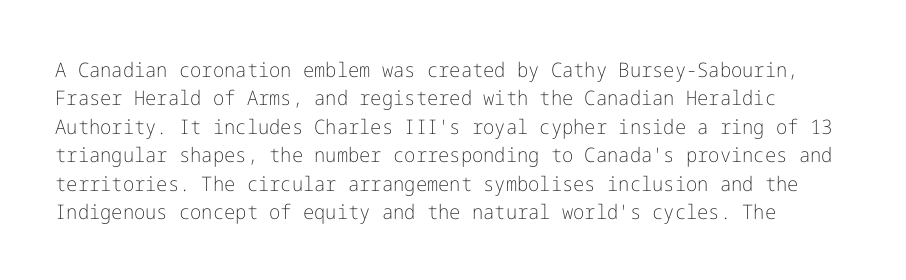
The image shows 20 px text type, upright; set normal line spacing (1.42x), normal letter spacing, not underlined.
